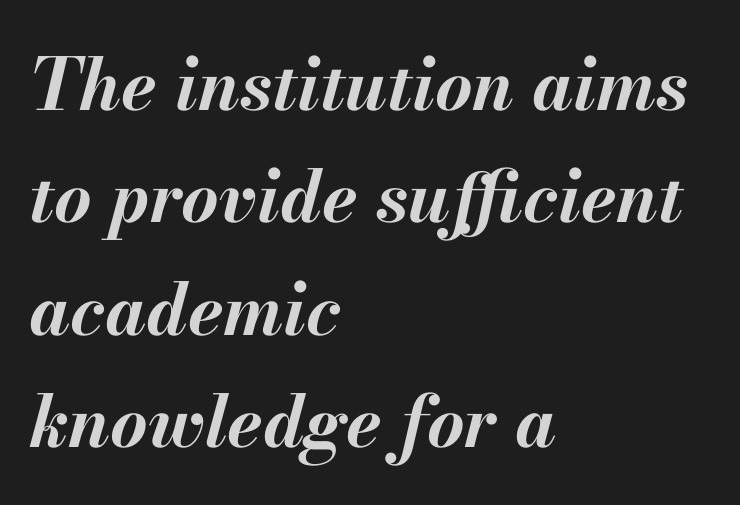
{"italic": "yes", "lean": "right", "slant_degrees": 13, "bold": "yes", "weight": "bold", "width": "normal", "stroke_contrast": "medium", "x_height": "small", "monospaced": "no", "underline": "no", "align": "left", "line_spacing": "normal", "line_spacing_ratio": 1.56, "letter_spacing": "normal", "letter_spacing_em": 0.0, "glyph_px": 72}
